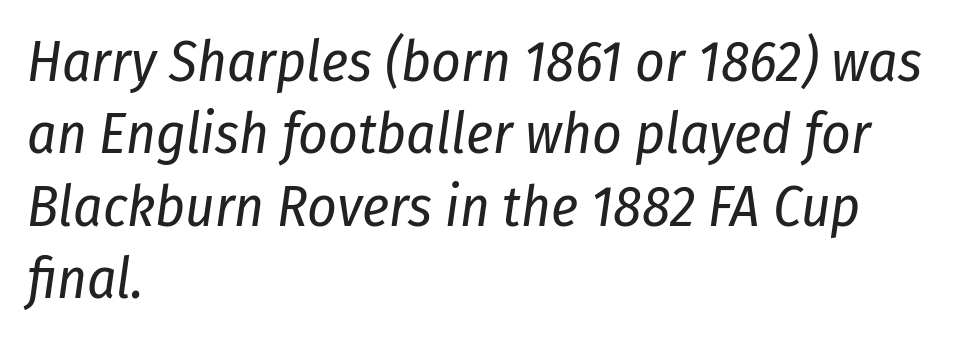
{"italic": "yes", "lean": "right", "slant_degrees": 8, "bold": "no", "weight": "regular", "width": "condensed", "stroke_contrast": "low", "x_height": "medium", "monospaced": "no", "underline": "no", "align": "left", "line_spacing": "normal", "line_spacing_ratio": 1.27, "letter_spacing": "normal", "letter_spacing_em": 0.0, "glyph_px": 57}
